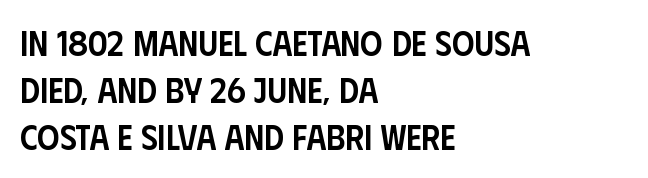
The image shows 35 px semibold, condensed sans-serif type, upright; set left-aligned, normal line spacing (1.35x), normal letter spacing, not underlined; low stroke contrast and a large x-height.
